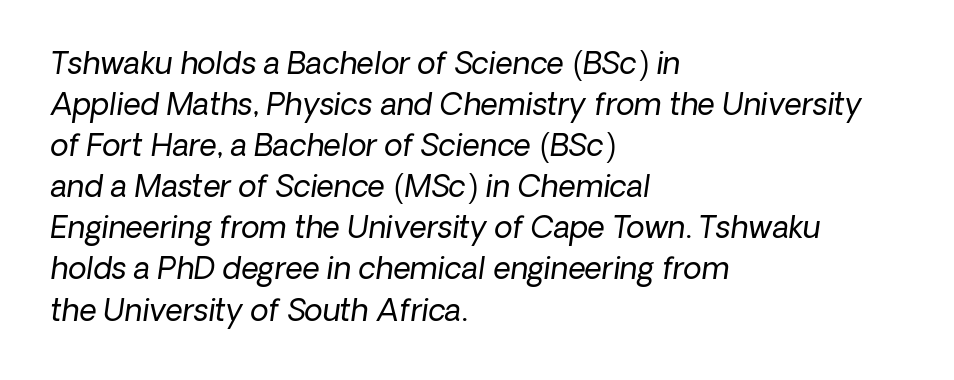
{"serif": "no", "bold": "no", "weight": "regular", "width": "normal", "stroke_contrast": "low", "x_height": "medium", "monospaced": "no", "underline": "no", "align": "left", "line_spacing": "normal", "line_spacing_ratio": 1.37, "letter_spacing": "normal", "letter_spacing_em": 0.0, "glyph_px": 30}
